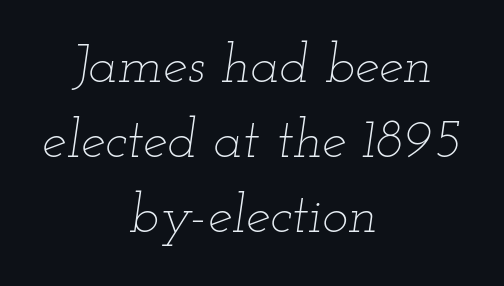
{"italic": "yes", "lean": "right", "slant_degrees": 12, "bold": "no", "weight": "thin", "width": "wide", "stroke_contrast": "low", "x_height": "small", "monospaced": "no", "underline": "no", "align": "center", "line_spacing": "normal", "line_spacing_ratio": 1.36, "letter_spacing": "normal", "letter_spacing_em": 0.0, "glyph_px": 55}
